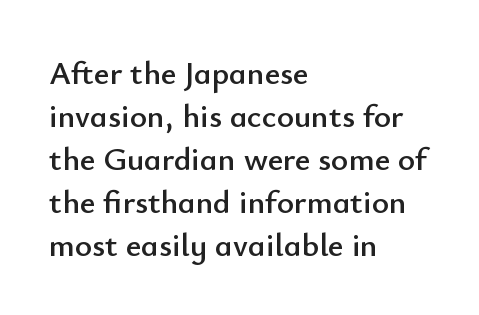
Reading down the column, the eye jumps a familiar distance to each next line. Typographically, this falls in the sans-serif category. The space beneath each line is pristine and unruled. Here the designer chose a conventional face with non-uniform glyph widths.
